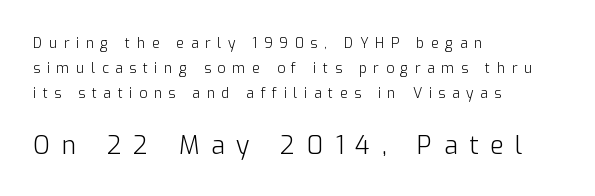
{"italic": "no", "bold": "no", "underline": "no", "align": "left", "line_spacing_ratio": 1.78, "letter_spacing": "wide", "letter_spacing_em": 0.47, "larger_block": "second", "size_ratio": 1.79, "glyph_px": 25}
